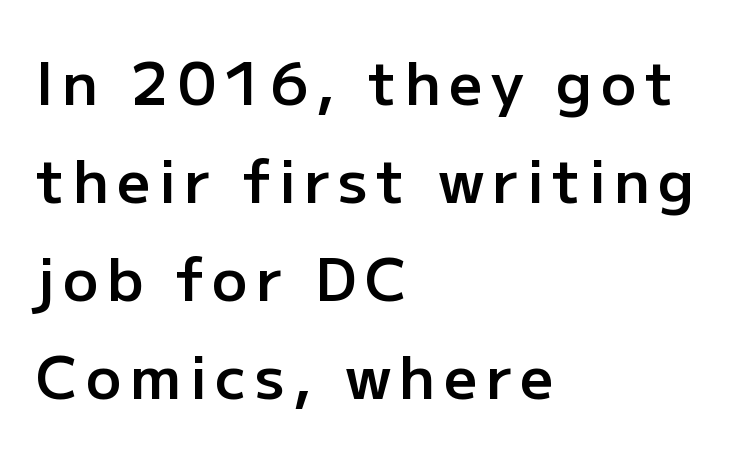
The image shows 59 px semibold sans-serif type, upright; set left-aligned, normal line spacing (1.66x), not underlined; low stroke contrast and a medium x-height.
